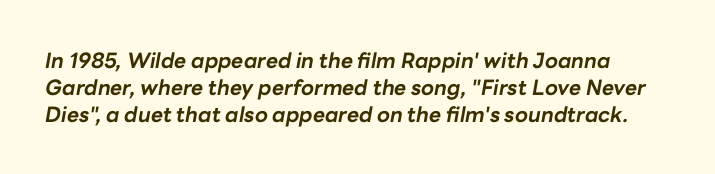
{"italic": "yes", "lean": "right", "slant_degrees": 10, "bold": "yes", "underline": "no", "line_spacing": "normal", "line_spacing_ratio": 1.29, "letter_spacing": "normal", "letter_spacing_em": 0.0, "glyph_px": 21}
